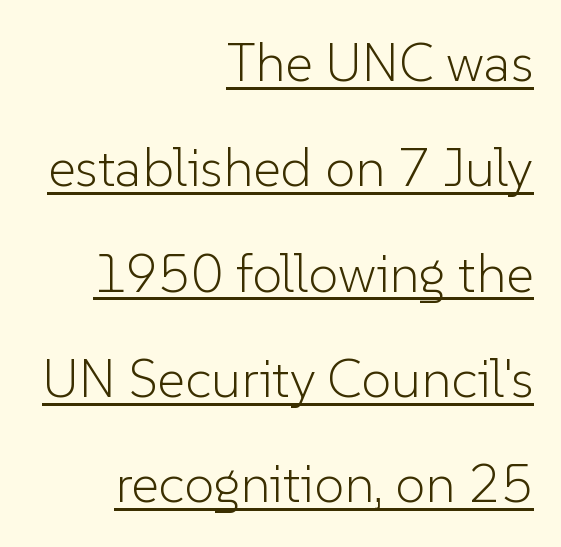
Q: Is the text bold? A: No.
Q: Is the text italic (slanted)? A: No, it is upright.
Q: Is the typeface a serif or a sans-serif typeface? A: Sans-serif.
Q: Is the text underlined? A: Yes.
Q: How is the paragraph aligned? A: Right-aligned.
Q: Is the spacing between letters normal or unusually wide? A: Normal.
Q: Is the spacing between lines tight, normal or loose? A: Loose.
Q: Width (condensed, normal, or wide)? A: Normal.
Q: Stroke contrast? A: Low.
Q: x-height? A: Medium.
Q: Monospaced? A: No.
